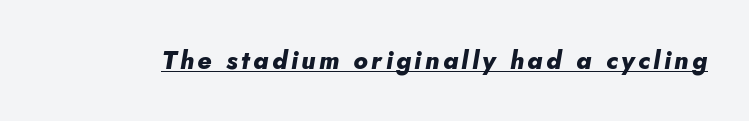
Q: Is the text bold? A: Yes.
Q: Is the text italic (slanted)? A: Yes, it leans right by about 10 degrees.
Q: Is the text underlined? A: Yes.
